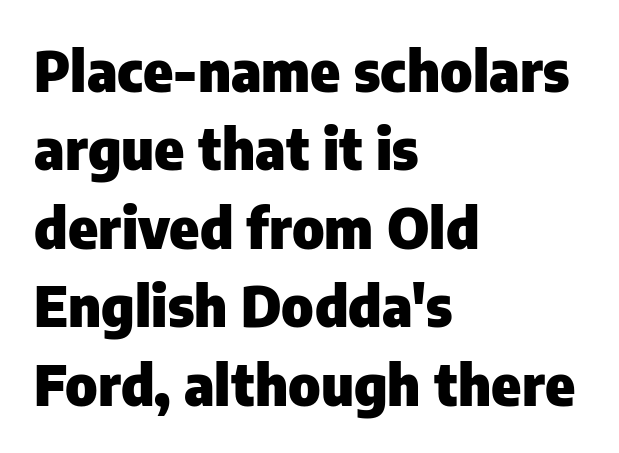
{"serif": "no", "italic": "no", "bold": "yes", "weight": "heavy", "width": "normal", "stroke_contrast": "low", "x_height": "medium", "monospaced": "no", "underline": "no", "align": "left", "line_spacing": "normal", "line_spacing_ratio": 1.4, "letter_spacing": "normal", "letter_spacing_em": 0.0, "glyph_px": 56}
